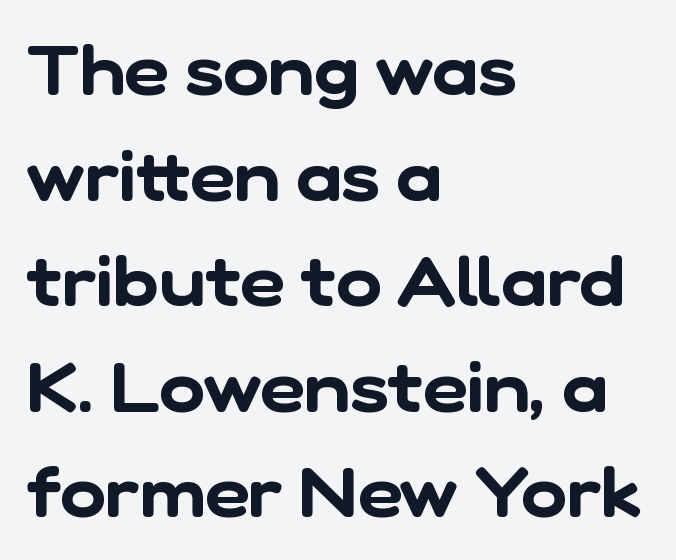
The image shows 69 px sans-serif type; set left-aligned, normal line spacing (1.53x), normal letter spacing, not underlined; low stroke contrast and a medium x-height.
